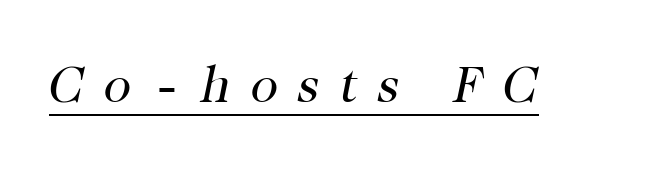
Character widths vary here, with narrow letters taking less room than wide ones. Serifs: yes, visible at the terminals of the letterforms. Summary of weight: not heavy and not bold. Look at the tracking — it's clearly loosened, letters drifting apart. Looks like someone drew a line under every word here. The font's italic variant was chosen for this text.
